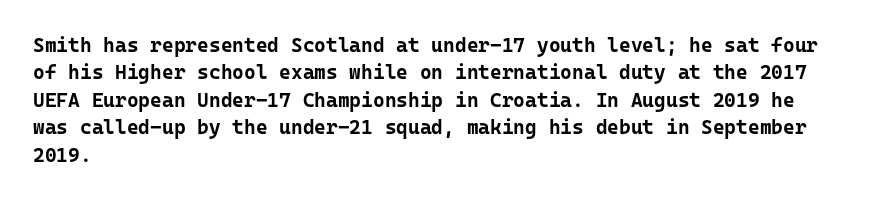
{"italic": "no", "bold": "yes", "underline": "no", "align": "left", "line_spacing": "normal", "line_spacing_ratio": 1.37, "letter_spacing": "normal", "letter_spacing_em": 0.0, "glyph_px": 20}
